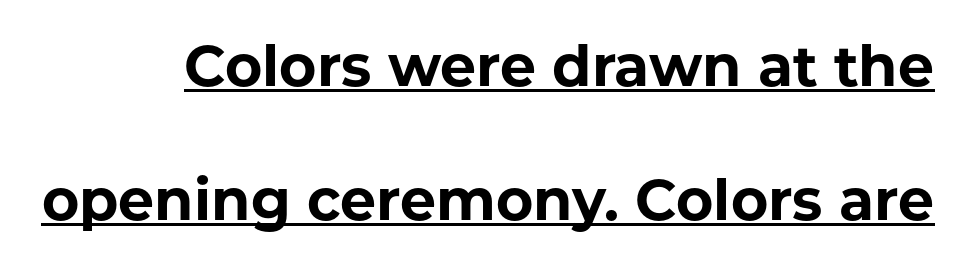
This sample has the flowing, uneven cadence of proportional lettering. These lines were composed using upright roman letters. Nobody touched the tracking dial on this one. Somebody hit Ctrl+U on this one — the words are underlined.
